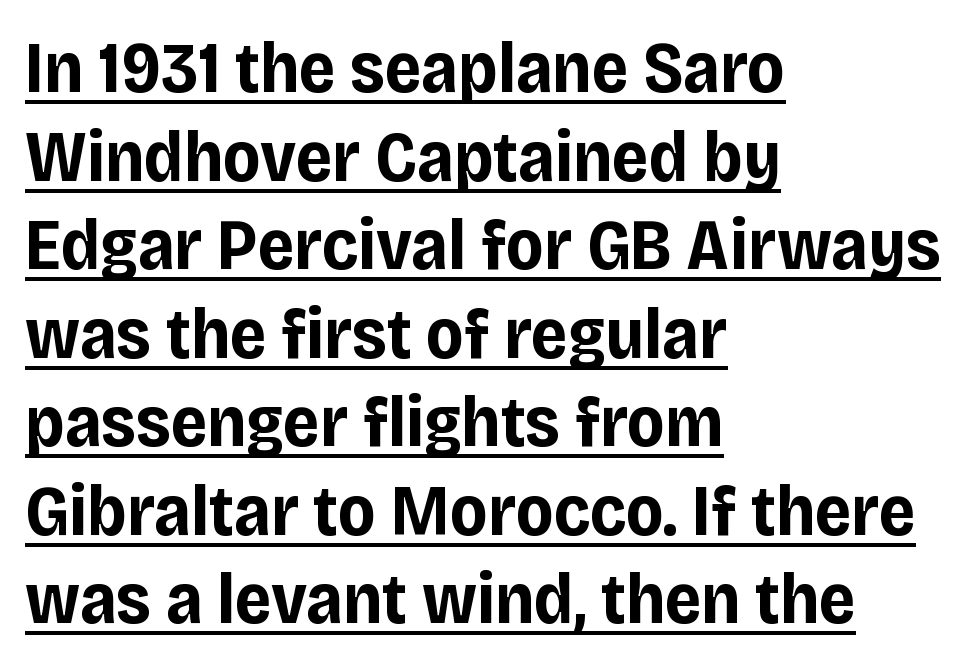
The image shows 72 px bold sans-serif type, upright; set left-aligned, line spacing 1.23x, normal letter spacing, underlined; low stroke contrast and a large x-height.
